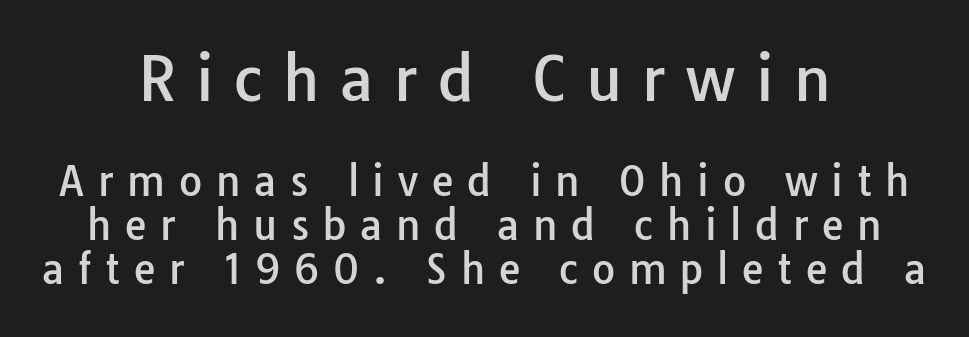
Type style note: lacks serifs. Each word looks stretched out because of the extra space between its letters. The designer gave the opening block more size than the closing block. Is there much room between lines? No — they nearly touch. The letters stand upright; this is a roman face.
